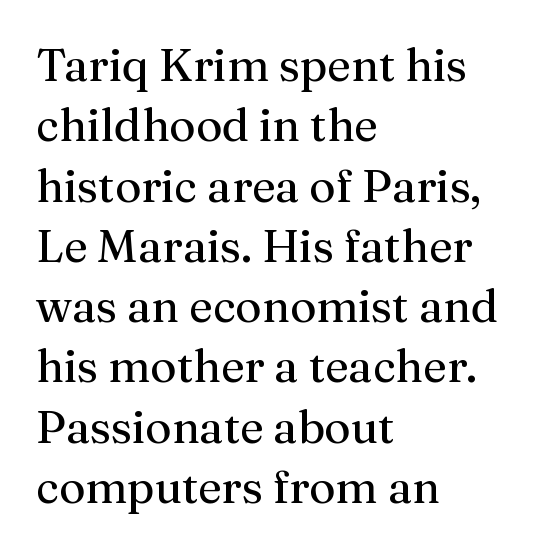
{"serif": "yes", "italic": "no", "bold": "no", "weight": "regular", "width": "normal", "stroke_contrast": "medium", "x_height": "medium", "monospaced": "no", "underline": "no", "align": "left", "line_spacing": "normal", "line_spacing_ratio": 1.31, "letter_spacing": "normal", "letter_spacing_em": 0.0, "glyph_px": 46}
